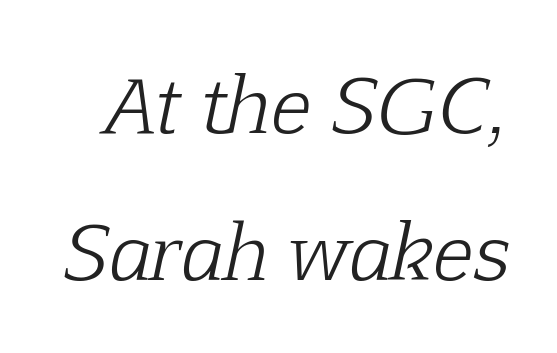
Q: Is the text bold? A: No.
Q: Is the text italic (slanted)? A: Yes, it leans right by about 12 degrees.
Q: Is the typeface a serif or a sans-serif typeface? A: Serif.
Q: Is the text underlined? A: No.
Q: Is the spacing between letters normal or unusually wide? A: Normal.
Q: Is the spacing between lines tight, normal or loose? A: Loose.
Q: Width (condensed, normal, or wide)? A: Normal.
Q: Stroke contrast? A: Low.
Q: x-height? A: Medium.
Q: Monospaced? A: No.
